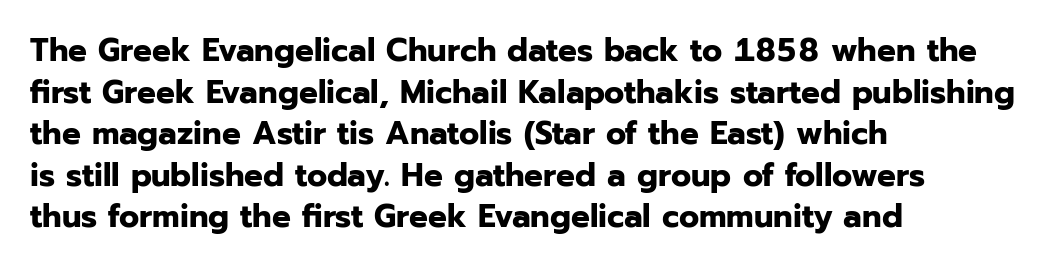
Q: Is the text bold? A: Yes.
Q: Is the text italic (slanted)? A: No, it is upright.
Q: Is the typeface a serif or a sans-serif typeface? A: Sans-serif.
Q: Is the text underlined? A: No.
Q: How is the paragraph aligned? A: Left-aligned.
Q: Is the spacing between letters normal or unusually wide? A: Normal.
Q: Is the spacing between lines tight, normal or loose? A: Normal.
Q: Width (condensed, normal, or wide)? A: Normal.
Q: Stroke contrast? A: Low.
Q: x-height? A: Medium.
Q: Monospaced? A: No.
